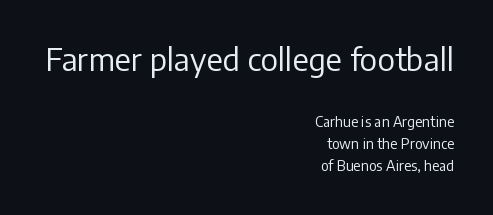
Q: Is the text bold? A: No.
Q: Is the text italic (slanted)? A: No, it is upright.
Q: Is the typeface a serif or a sans-serif typeface? A: Sans-serif.
Q: Is the text underlined? A: No.
Q: How is the paragraph aligned? A: Right-aligned.
Q: Is the spacing between letters normal or unusually wide? A: Normal.
Q: Is the spacing between lines tight, normal or loose? A: Normal.
Q: Which block of text is set in a larger size, the first (top) or the second (bottom)? A: The first (top) one.
Q: Width (condensed, normal, or wide)? A: Normal.
Q: Stroke contrast? A: Low.
Q: x-height? A: Medium.
Q: Monospaced? A: No.
